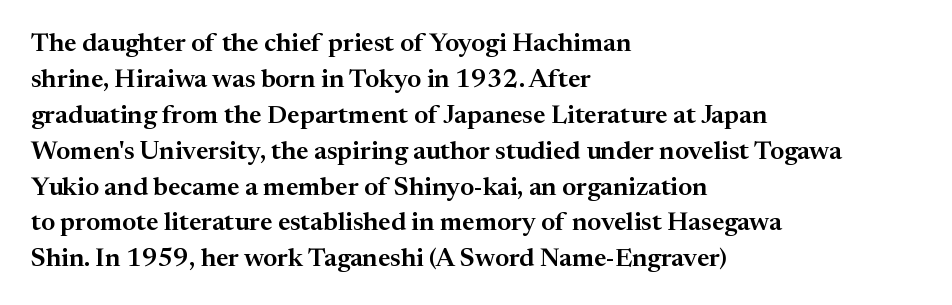
{"italic": "no", "underline": "no", "align": "left", "line_spacing": "normal", "line_spacing_ratio": 1.38, "letter_spacing": "normal", "letter_spacing_em": 0.0, "glyph_px": 26}
